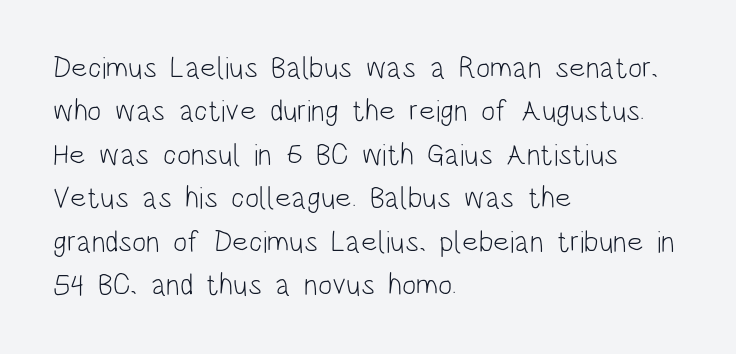
One glance says typical: line gaps are just what's usual. Descenders hang freely into open space. On a weight scale, this lands at 450 or below. Every stem runs plumb, perpendicular to the baseline. The lines are quadded left.
